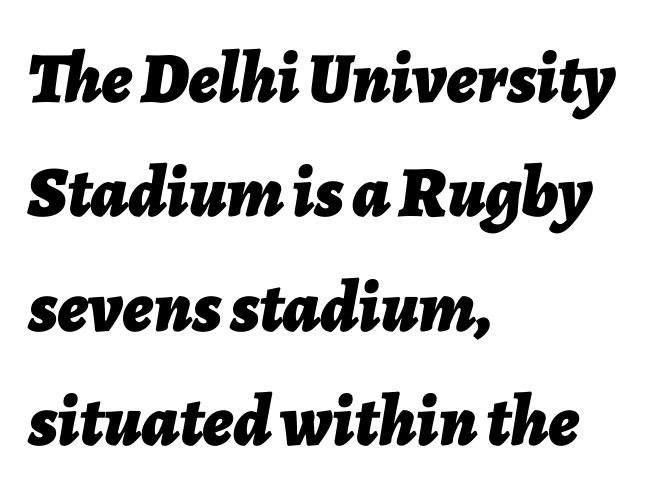
Each row of text sits above clean, open space. Summary of vertical rhythm: regular, with standard interline spacing. A full-strength bold gives these letters their thick strokes. Characters follow at the spacing the type designer built in. Horizontally, the lines are justified to the leading edge only.
